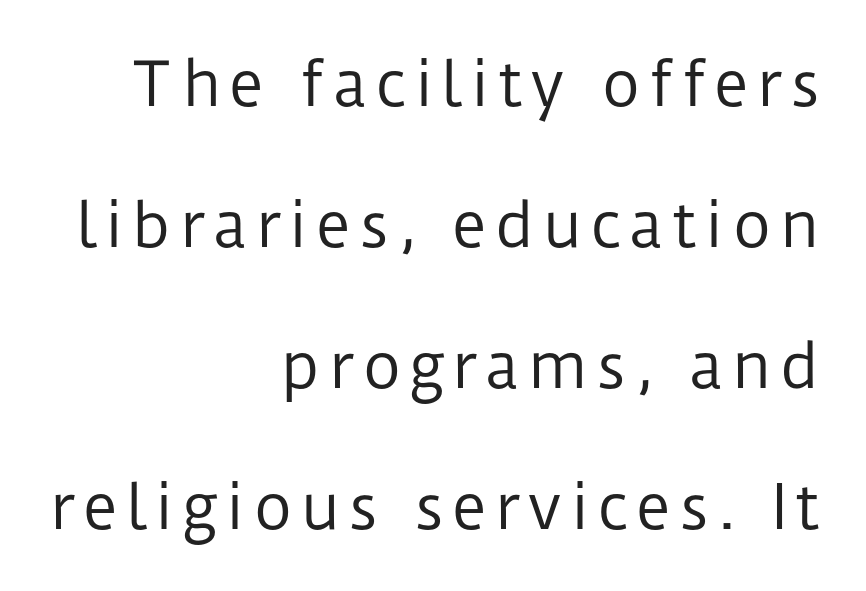
{"serif": "no", "italic": "no", "bold": "no", "weight": "regular", "width": "normal", "stroke_contrast": "low", "x_height": "medium", "monospaced": "no", "underline": "no", "align": "right", "line_spacing": "loose", "line_spacing_ratio": 2.35, "glyph_px": 60}
